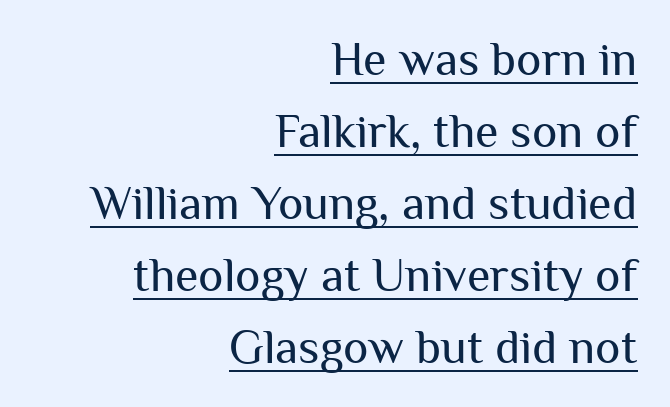
No chunkiness to these letters — they're not bold. Regarding serifs, this sample does without them. Leading matches the norm, producing a regular column. Words appear dense and cohesive because spacing is normal.
